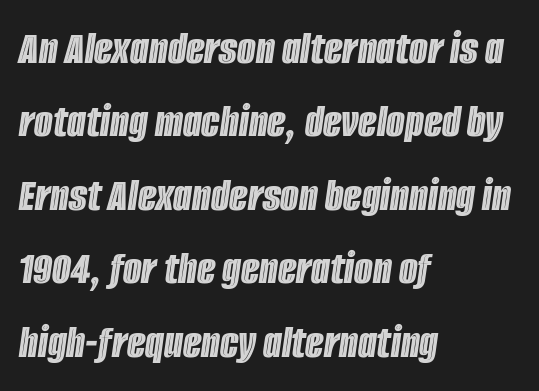
The image shows 48 px condensed type, italic (leaning right); set left-aligned, normal line spacing (1.53x), normal letter spacing, not underlined; a large x-height.
